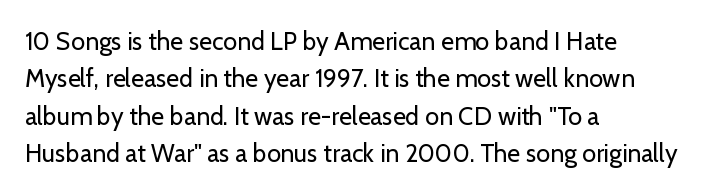
In CSS terms this would be text-align: left. Descenders are the only things crossing below the line. One glance says typical: line gaps are just what's usual. This is the regular roman posture of the typeface.
